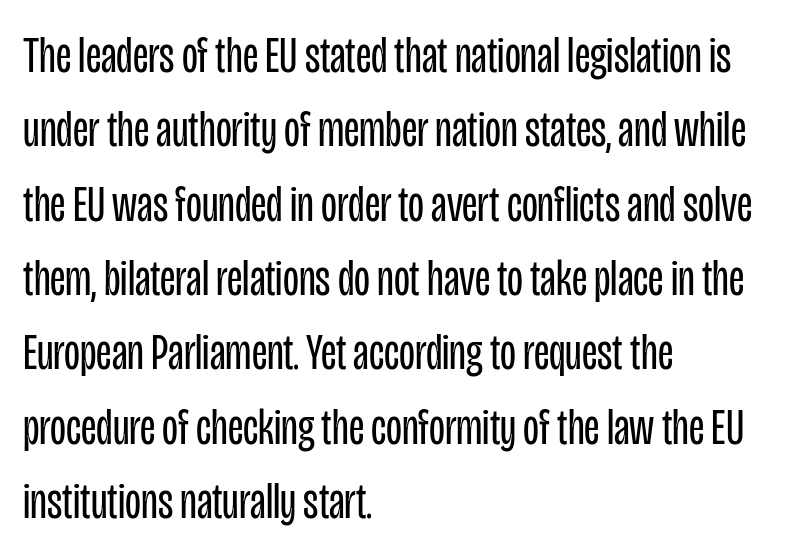
{"serif": "no", "italic": "no", "bold": "no", "weight": "regular", "width": "condensed", "stroke_contrast": "low", "x_height": "large", "monospaced": "no", "underline": "no", "align": "left", "line_spacing": "normal", "line_spacing_ratio": 1.43, "letter_spacing": "normal", "letter_spacing_em": 0.0, "glyph_px": 52}
